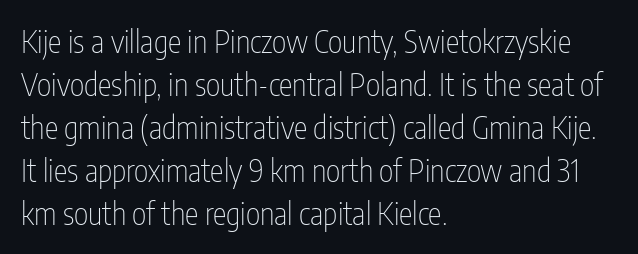
The specimen reads as upright at a glance. Typographically, this falls in the sans-serif category. Words appear dense and cohesive because spacing is normal. This rendering uses left alignment, leaving the right contour irregular. Varying glyph widths throughout — classic text-font behaviour.
